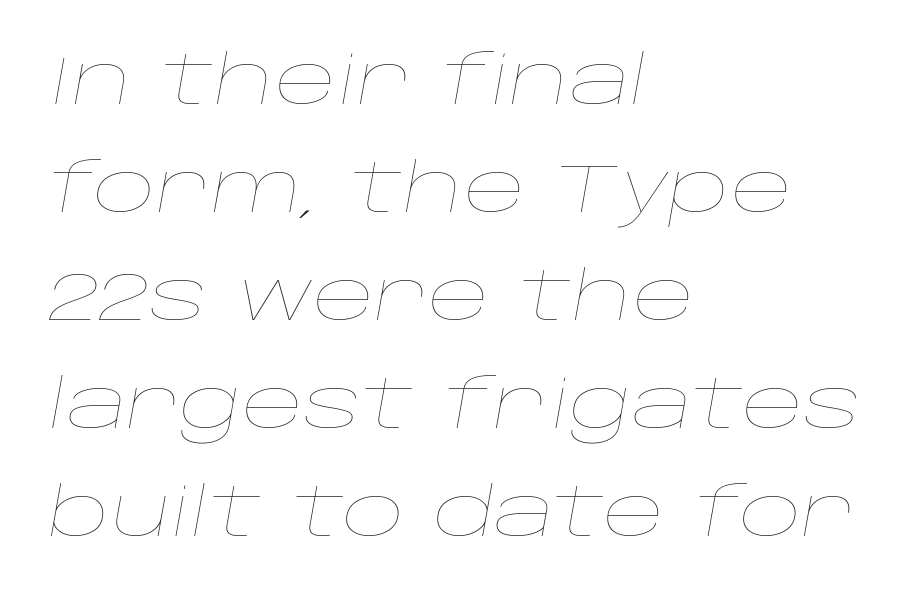
Q: Is the text bold? A: No.
Q: Is the text italic (slanted)? A: Yes, it leans right by about 10 degrees.
Q: Is the text underlined? A: No.
Q: How is the paragraph aligned? A: Left-aligned.
Q: Is the spacing between letters normal or unusually wide? A: Normal.
Q: Is the spacing between lines tight, normal or loose? A: Normal.
Q: Width (condensed, normal, or wide)? A: Wide.
Q: Stroke contrast? A: Low.
Q: x-height? A: Large.
Q: Monospaced? A: No.
